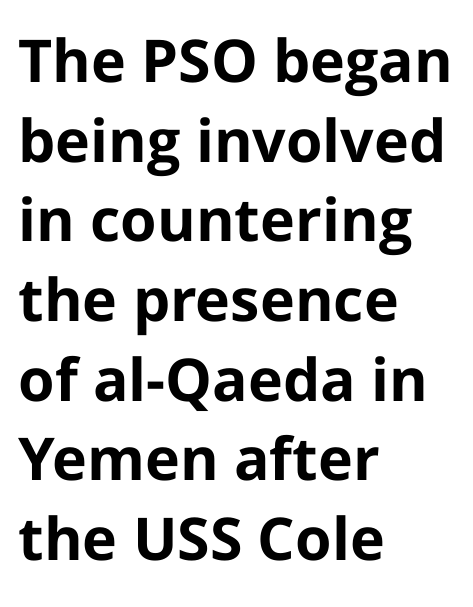
Q: Is the text bold? A: Yes.
Q: Is the text italic (slanted)? A: No, it is upright.
Q: Is the typeface a serif or a sans-serif typeface? A: Sans-serif.
Q: Is the text underlined? A: No.
Q: How is the paragraph aligned? A: Left-aligned.
Q: Is the spacing between letters normal or unusually wide? A: Normal.
Q: Is the spacing between lines tight, normal or loose? A: Normal.
Q: Width (condensed, normal, or wide)? A: Normal.
Q: Stroke contrast? A: Low.
Q: x-height? A: Medium.
Q: Monospaced? A: No.
